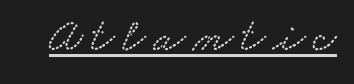
Q: Is the text underlined? A: Yes.
Q: Width (condensed, normal, or wide)? A: Wide.
Q: Stroke contrast? A: Low.
Q: x-height? A: Small.
Q: Monospaced? A: No.
